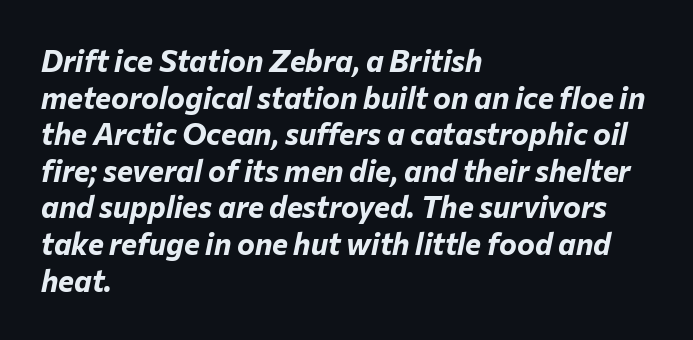
{"italic": "yes", "lean": "right", "slant_degrees": 12, "bold": "yes", "weight": "bold", "width": "normal", "stroke_contrast": "low", "x_height": "medium", "monospaced": "no", "underline": "no", "align": "left", "line_spacing_ratio": 1.22, "letter_spacing": "normal", "letter_spacing_em": 0.0, "glyph_px": 30}
